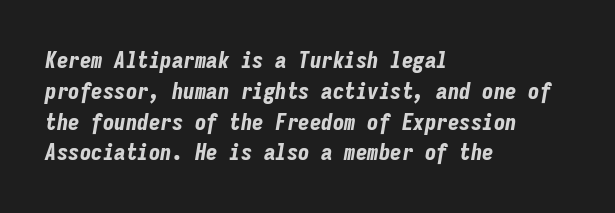
The image shows 23 px bold type, italic (leaning right); set left-aligned, normal line spacing (1.34x), normal letter spacing, not underlined.
